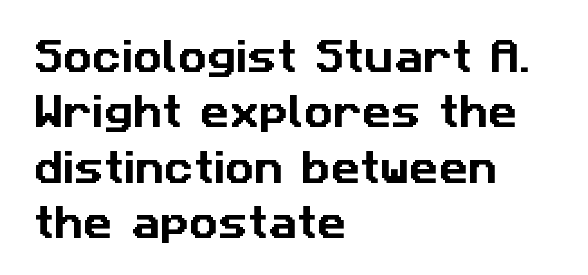
Q: Is the typeface a serif or a sans-serif typeface? A: Sans-serif.
Q: Is the text underlined? A: No.
Q: How is the paragraph aligned? A: Left-aligned.
Q: Is the spacing between letters normal or unusually wide? A: Normal.
Q: Is the spacing between lines tight, normal or loose? A: Normal.
Q: Width (condensed, normal, or wide)? A: Normal.
Q: Stroke contrast? A: Low.
Q: x-height? A: Medium.
Q: Monospaced? A: No.
